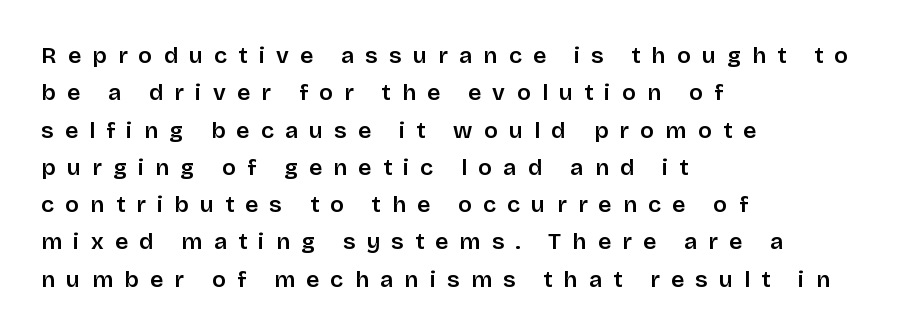
Q: Is the text italic (slanted)? A: No, it is upright.
Q: Is the text underlined? A: No.
Q: How is the paragraph aligned? A: Left-aligned.
Q: Is the spacing between letters normal or unusually wide? A: Unusually wide.
Q: Is the spacing between lines tight, normal or loose? A: Normal.
